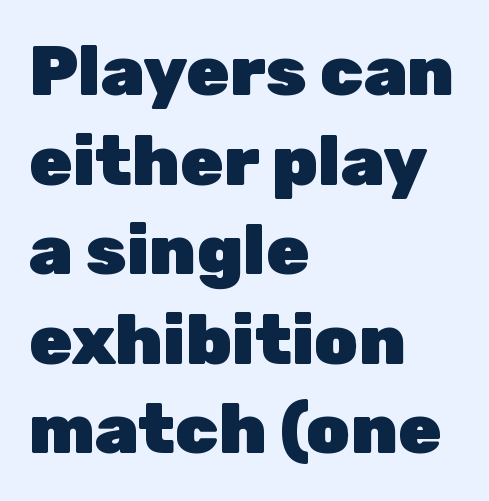
{"serif": "no", "italic": "no", "bold": "yes", "weight": "heavy", "width": "normal", "stroke_contrast": "low", "x_height": "medium", "monospaced": "no", "underline": "no", "align": "left", "line_spacing": "normal", "line_spacing_ratio": 1.28, "letter_spacing": "normal", "letter_spacing_em": 0.0, "glyph_px": 70}
